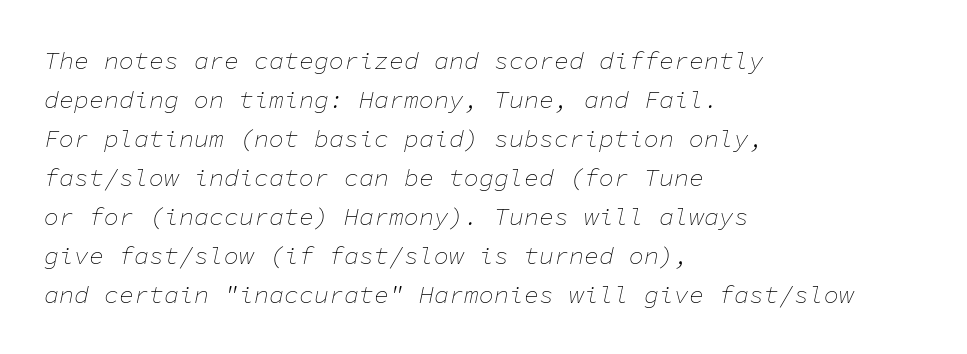
{"italic": "yes", "lean": "right", "slant_degrees": 11, "bold": "no", "underline": "no", "align": "left", "line_spacing": "normal", "line_spacing_ratio": 1.56, "letter_spacing": "normal", "letter_spacing_em": 0.0, "glyph_px": 25}
